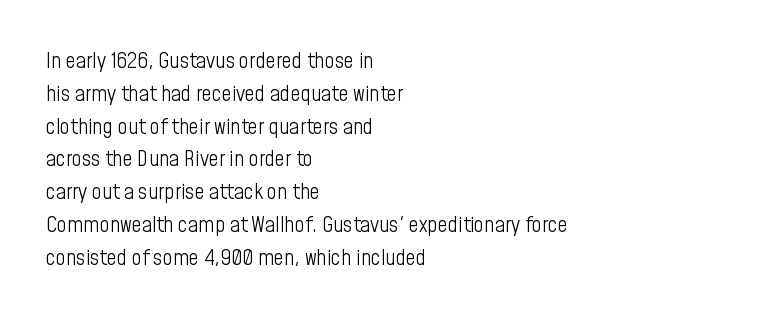
{"italic": "no", "bold": "no", "underline": "no", "align": "left", "line_spacing": "normal", "line_spacing_ratio": 1.49, "letter_spacing": "normal", "letter_spacing_em": 0.0, "glyph_px": 22}
